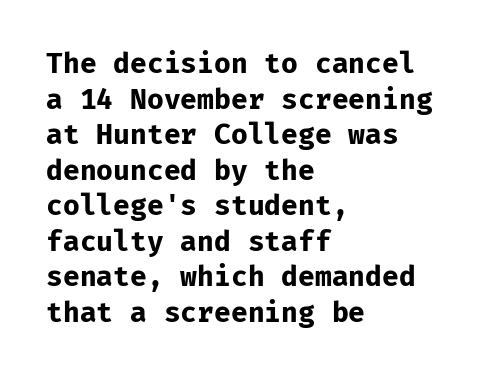
{"serif": "no", "italic": "no", "bold": "yes", "weight": "bold", "width": "normal", "stroke_contrast": "low", "x_height": "medium", "monospaced": "yes", "underline": "no", "align": "left", "line_spacing": "normal", "line_spacing_ratio": 1.27, "letter_spacing": "normal", "letter_spacing_em": 0.0, "glyph_px": 28}
